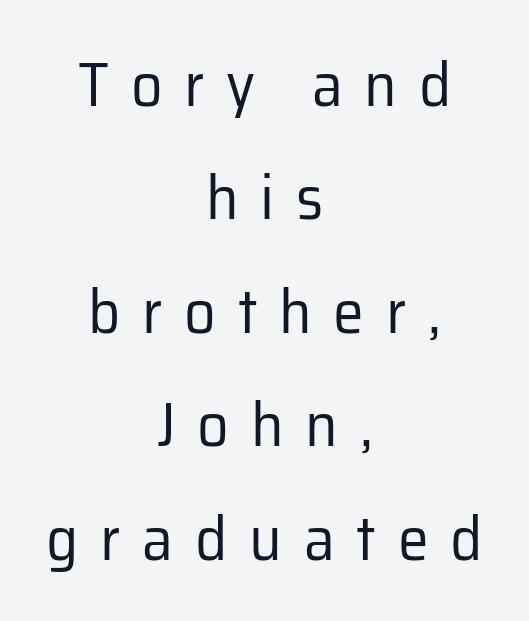
{"serif": "no", "italic": "no", "bold": "no", "weight": "regular", "width": "normal", "stroke_contrast": "low", "x_height": "medium", "monospaced": "no", "underline": "no", "align": "center", "line_spacing_ratio": 1.83, "letter_spacing": "wide", "letter_spacing_em": 0.35, "glyph_px": 62}
